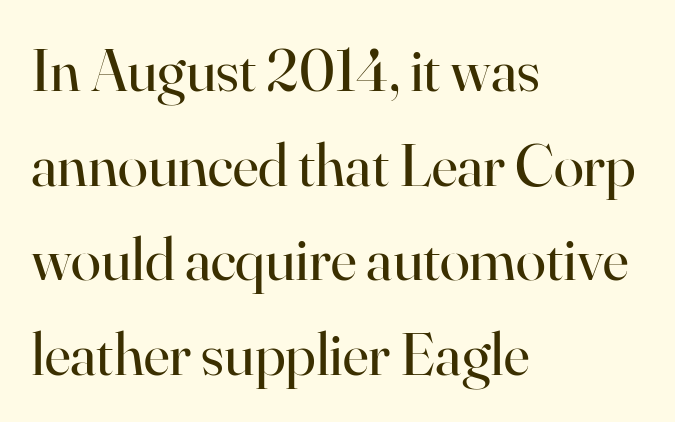
{"serif": "yes", "italic": "no", "bold": "no", "weight": "regular", "width": "normal", "stroke_contrast": "high", "x_height": "small", "monospaced": "no", "underline": "no", "align": "left", "line_spacing": "normal", "line_spacing_ratio": 1.55, "letter_spacing": "normal", "letter_spacing_em": 0.0, "glyph_px": 61}
